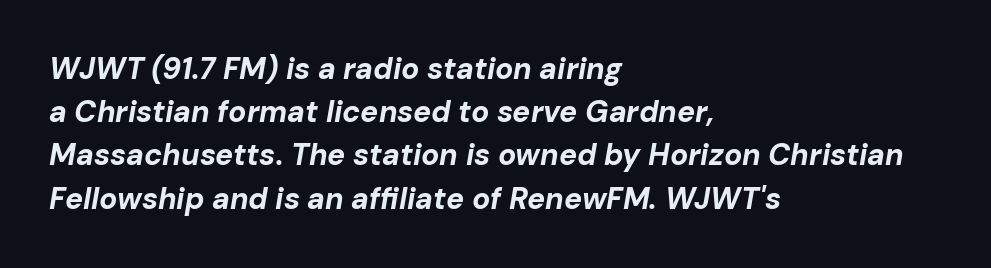
Q: Is the text bold? A: Yes.
Q: Is the text italic (slanted)? A: Yes, it leans right by about 10 degrees.
Q: Is the text underlined? A: No.
Q: How is the paragraph aligned? A: Left-aligned.
Q: Is the spacing between letters normal or unusually wide? A: Normal.
Q: Is the spacing between lines tight, normal or loose? A: Normal.
Q: Width (condensed, normal, or wide)? A: Normal.
Q: Stroke contrast? A: Low.
Q: x-height? A: Medium.
Q: Monospaced? A: No.
